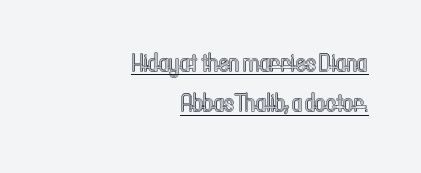
{"italic": "no", "underline": "yes", "align": "right", "line_spacing": "normal", "line_spacing_ratio": 1.62, "letter_spacing": "normal", "letter_spacing_em": 0.0, "glyph_px": 25}
